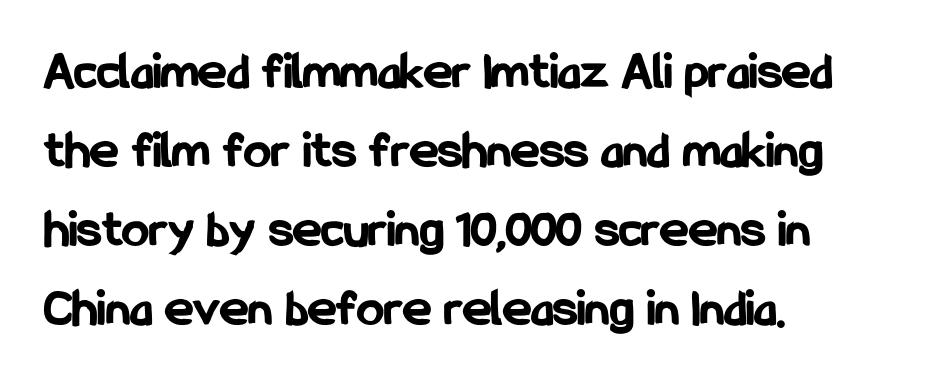
The image shows 54 px bold, condensed sans-serif type, upright; set left-aligned, normal line spacing (1.46x), normal letter spacing, not underlined; low stroke contrast and a medium x-height.
